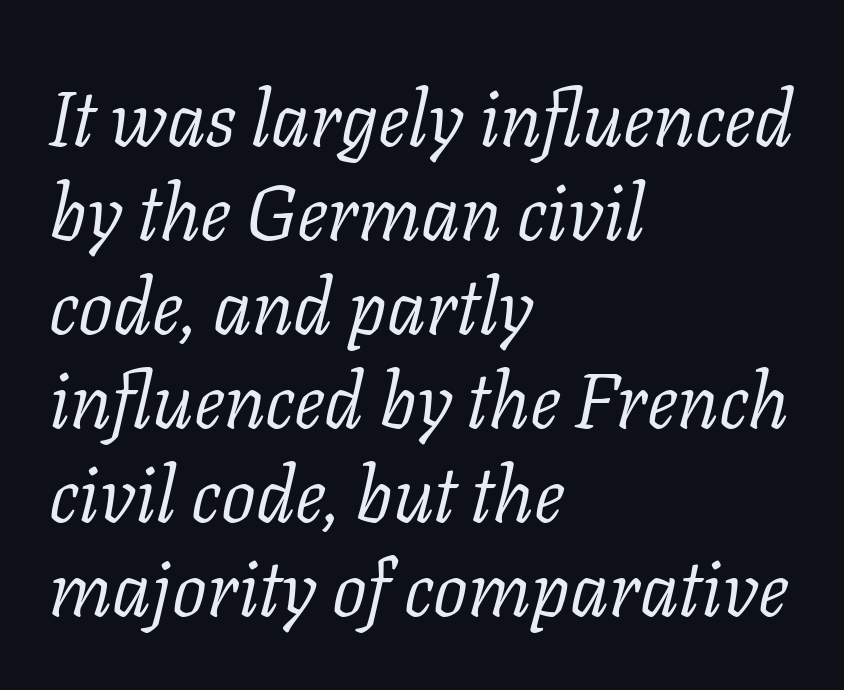
The foot of each line stays bare and open. The face used here is proportionally spaced, like ordinary book or web type. Little horizontal feet cap the strokes, marking this as serif type. Each line starts at the same left margin while the right side varies.
